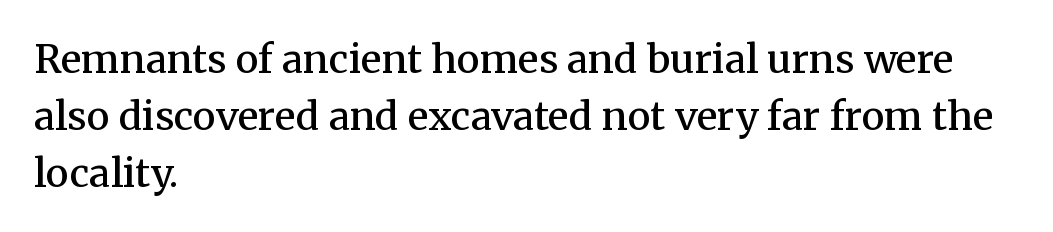
The image shows 39 px semibold serif type, upright; set left-aligned, normal line spacing (1.46x), normal letter spacing, not underlined; medium stroke contrast and a medium x-height.
